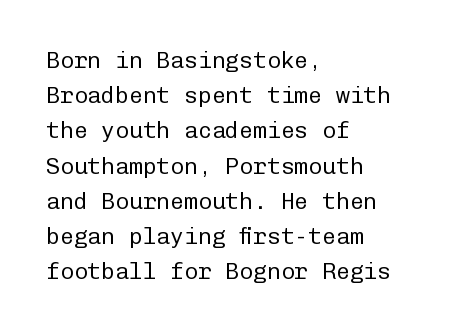
{"italic": "no", "bold": "no", "underline": "no", "align": "left", "line_spacing": "normal", "line_spacing_ratio": 1.53, "letter_spacing": "normal", "letter_spacing_em": 0.0, "glyph_px": 23}
